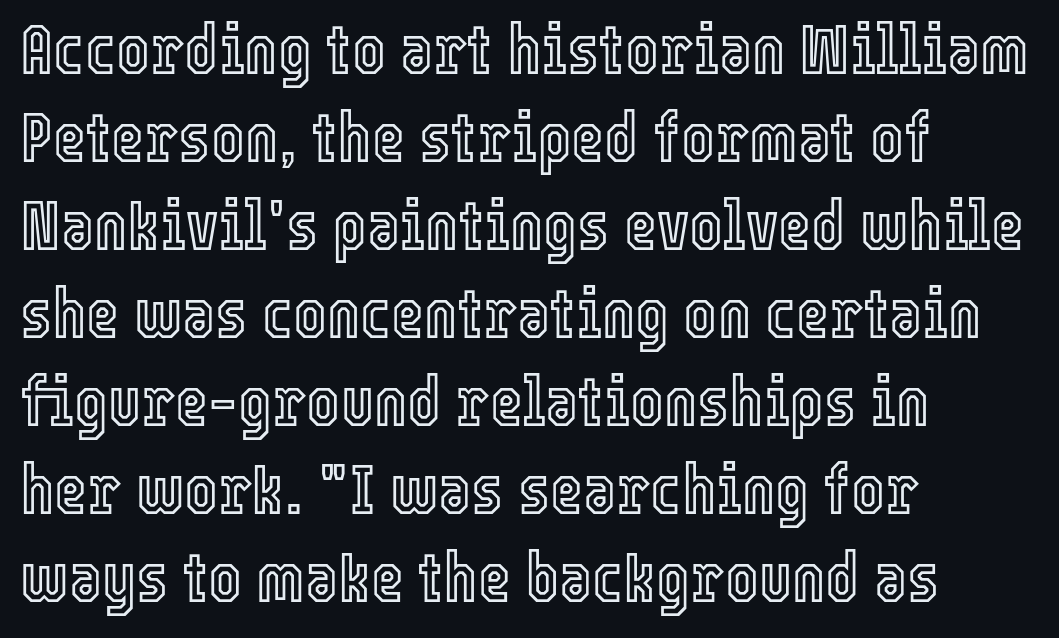
The image shows 71 px condensed type, upright; set left-aligned, line spacing 1.24x, normal letter spacing, not underlined; a medium x-height.
